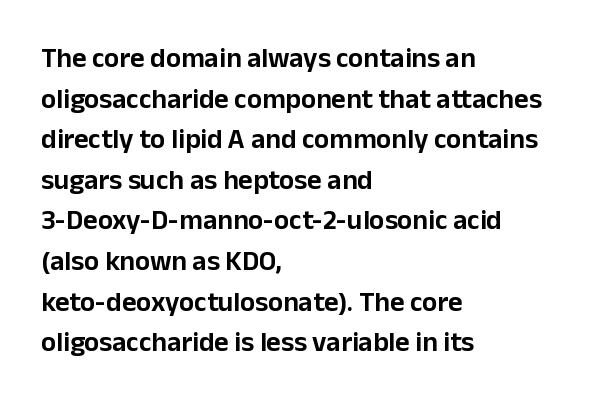
The rendering uses natural spacing where letterforms have individual widths. These lines were composed using upright roman letters. Observe the ordinary spacing: letters are neighbours, not strangers. The block of text has a typical density, with ordinary space between rows. Unlike a traditional serif, this face leaves its strokes unadorned. Honestly, there is no underline to notice here at all.
